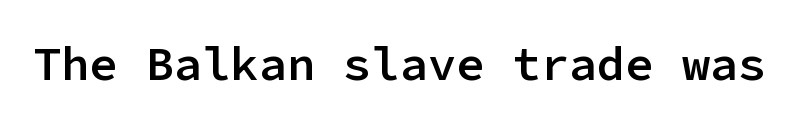
Q: Is the text bold? A: Semi-bold.
Q: Is the text italic (slanted)? A: No, it is upright.
Q: Is the typeface a serif or a sans-serif typeface? A: Sans-serif.
Q: Is the text underlined? A: No.
Q: Is the spacing between letters normal or unusually wide? A: Normal.
Q: Width (condensed, normal, or wide)? A: Normal.
Q: Stroke contrast? A: Low.
Q: x-height? A: Medium.
Q: Monospaced? A: Yes.
